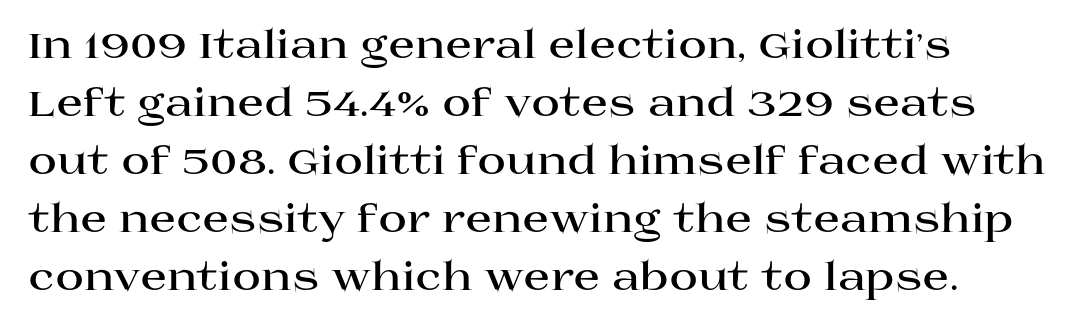
Q: Is the text bold? A: Yes.
Q: Is the text italic (slanted)? A: No, it is upright.
Q: Is the typeface a serif or a sans-serif typeface? A: Serif.
Q: Is the text underlined? A: No.
Q: How is the paragraph aligned? A: Left-aligned.
Q: Is the spacing between letters normal or unusually wide? A: Normal.
Q: Is the spacing between lines tight, normal or loose? A: Normal.
Q: Width (condensed, normal, or wide)? A: Wide.
Q: Stroke contrast? A: High.
Q: x-height? A: Large.
Q: Monospaced? A: No.
